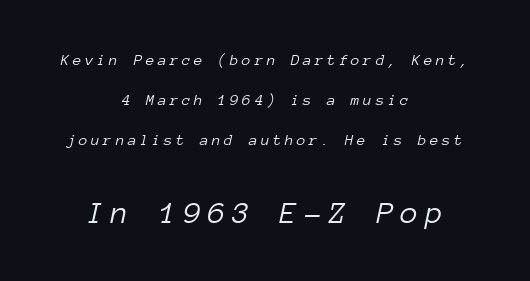
The weight would be labelled regular, book, light, or lighter still. This sample has the even, mechanical cadence of fixed-width lettering. Leading: increased. Any mark beneath the type? The region is blank. Which of the two is more prominent by size? The second, at the bottom.
